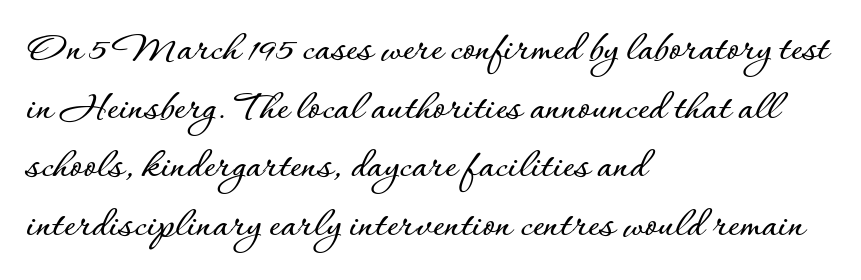
The image shows 44 px text type; set left-aligned, normal line spacing (1.33x), normal letter spacing, not underlined; low stroke contrast and a small x-height.
